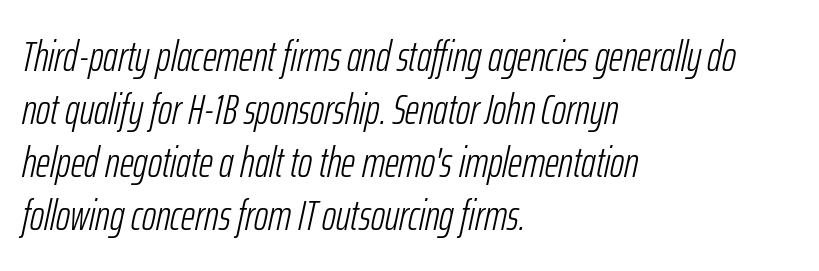
Q: Is the text bold? A: No.
Q: Is the text italic (slanted)? A: Yes, it leans right by about 12 degrees.
Q: Is the text underlined? A: No.
Q: How is the paragraph aligned? A: Left-aligned.
Q: Is the spacing between letters normal or unusually wide? A: Normal.
Q: Width (condensed, normal, or wide)? A: Condensed.
Q: Stroke contrast? A: Low.
Q: x-height? A: Medium.
Q: Monospaced? A: No.
